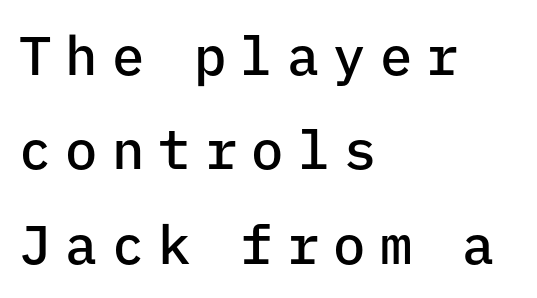
The lettering stays uniformly vertical, giving the passage a roman look. Typographic density is moderately raised because the face is semibold. The font family rendered here belongs to the sans-serif group. What stands out about the letter spacing? Its width — letters are far apart. A clean baseline with only descenders dipping below it. The paragraph has a hard left edge and a soft right edge.
